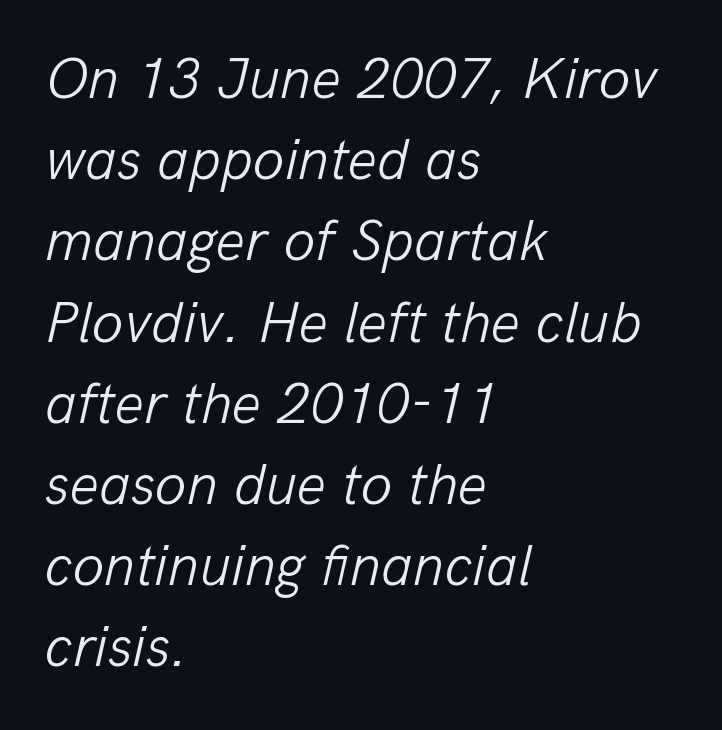
Q: Is the text bold? A: No.
Q: Is the text italic (slanted)? A: Yes, it leans right by about 13 degrees.
Q: Is the text underlined? A: No.
Q: How is the paragraph aligned? A: Left-aligned.
Q: Is the spacing between letters normal or unusually wide? A: Normal.
Q: Is the spacing between lines tight, normal or loose? A: Normal.
Q: Width (condensed, normal, or wide)? A: Normal.
Q: Stroke contrast? A: Low.
Q: x-height? A: Medium.
Q: Monospaced? A: No.
